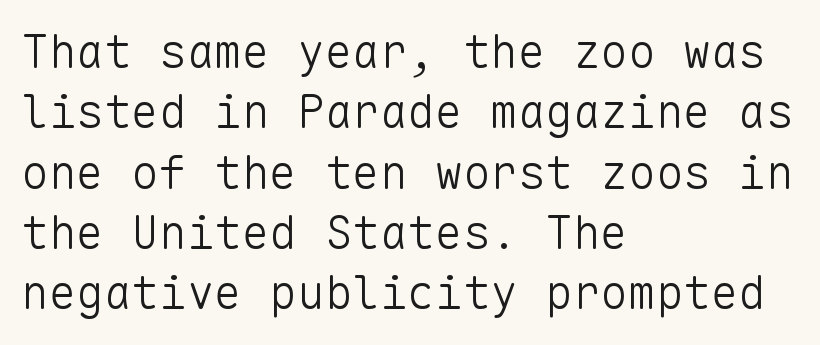
{"serif": "no", "italic": "no", "bold": "no", "weight": "light", "width": "normal", "stroke_contrast": "low", "x_height": "medium", "monospaced": "yes", "underline": "no", "align": "left", "line_spacing": "normal", "line_spacing_ratio": 1.31, "letter_spacing": "normal", "letter_spacing_em": 0.0, "glyph_px": 46}
